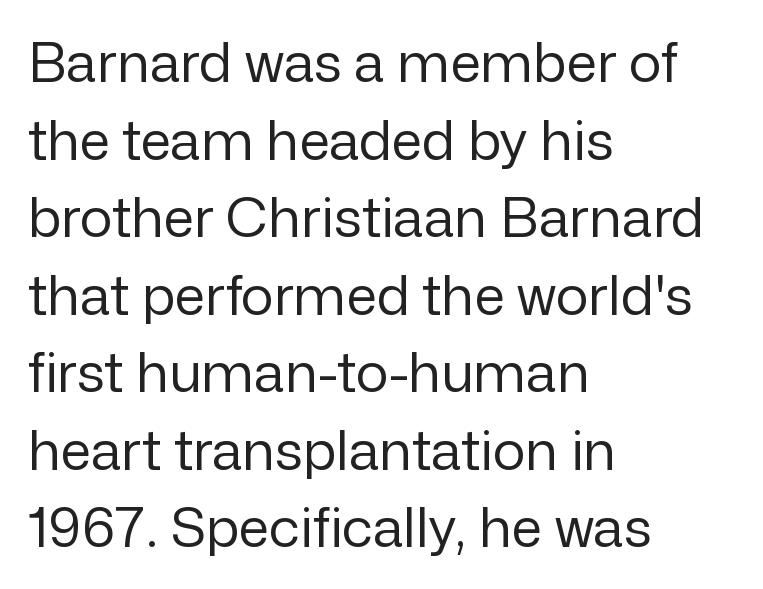
{"serif": "no", "italic": "no", "bold": "no", "weight": "regular", "width": "normal", "stroke_contrast": "low", "x_height": "medium", "monospaced": "no", "underline": "no", "align": "left", "line_spacing": "normal", "line_spacing_ratio": 1.41, "letter_spacing": "normal", "letter_spacing_em": 0.0, "glyph_px": 55}
